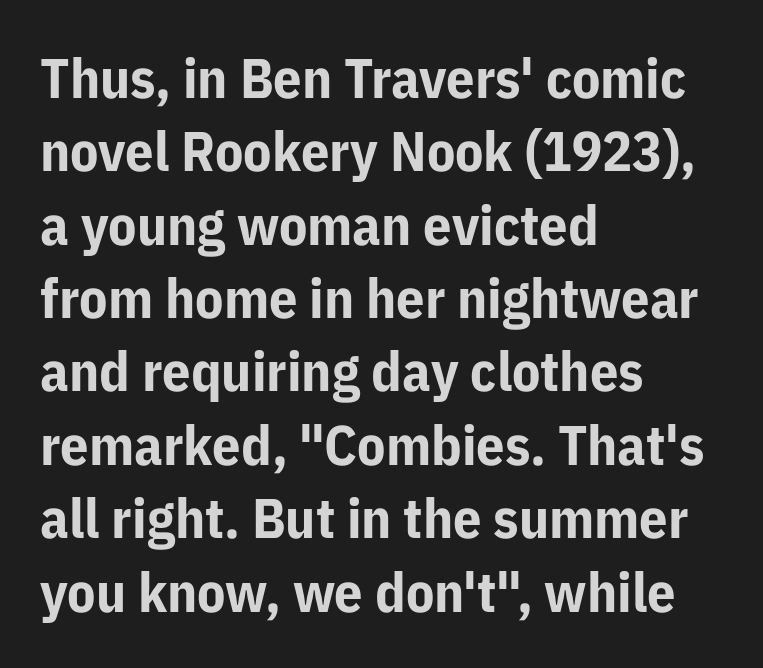
Q: Is the text bold? A: Yes.
Q: Is the text italic (slanted)? A: No, it is upright.
Q: Is the typeface a serif or a sans-serif typeface? A: Sans-serif.
Q: Is the text underlined? A: No.
Q: How is the paragraph aligned? A: Left-aligned.
Q: Is the spacing between letters normal or unusually wide? A: Normal.
Q: Is the spacing between lines tight, normal or loose? A: Normal.
Q: Width (condensed, normal, or wide)? A: Normal.
Q: Stroke contrast? A: Low.
Q: x-height? A: Medium.
Q: Monospaced? A: No.
